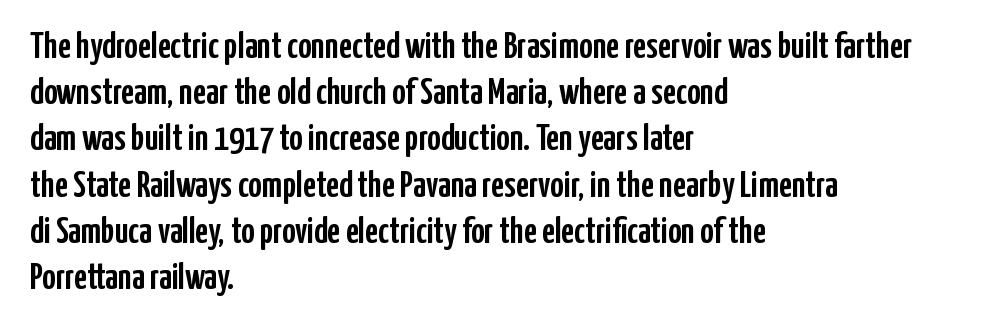
Font category for this specimen: sans-serif. Is there much room between lines? A standard amount, neither cramped nor airy. Do the letters lean? They stand straight. The rendering anchors every line to the left-hand side. This rendering features lettering with no underline. Proportional: the letters do not fall into vertical columns.
